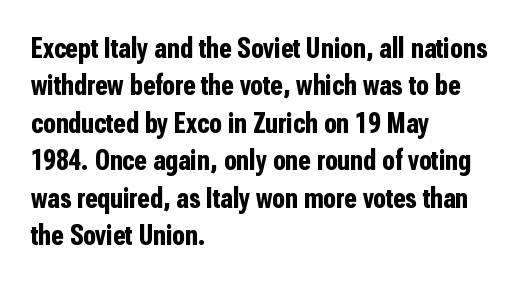
Regarding leading, the lines here are spaced in the standard way. Character widths vary here, with narrow letters taking less room than wide ones. The words here are not underlined. Nothing sits at the stroke ends, so this counts as sans-serif.
